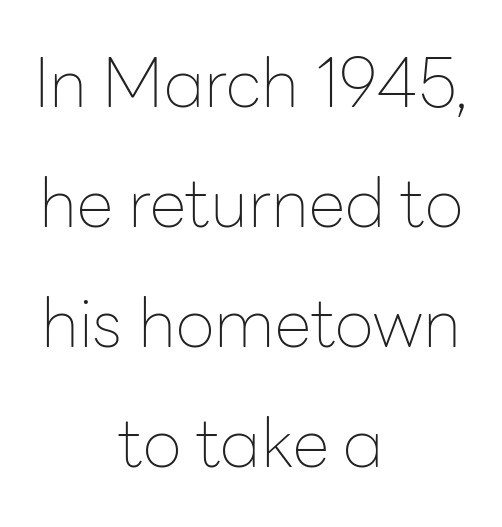
The image shows 67 px thin sans-serif type, upright; set centered, line spacing 1.79x, normal letter spacing, not underlined; low stroke contrast and a medium x-height.
